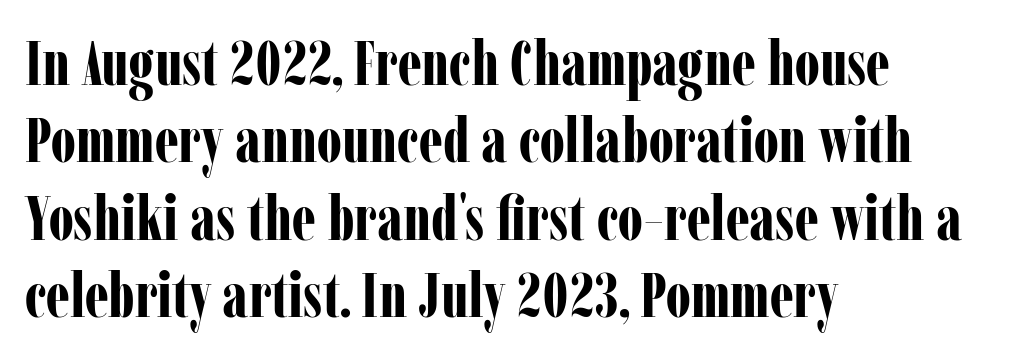
The image shows 63 px bold, condensed serif type, upright; set left-aligned, line spacing 1.23x, normal letter spacing, not underlined; low stroke contrast and a medium x-height.
